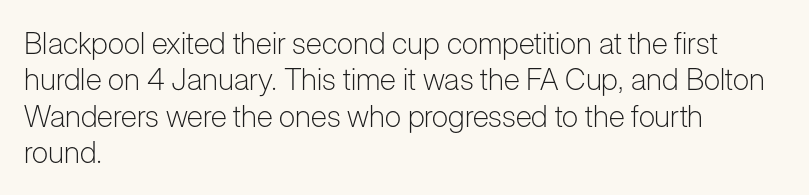
The font family rendered here belongs to the sans-serif group. Rule under the text: the space is simply empty. Think of a printed novel: that variable character pitch is what you see here. Is the block centered? No — it sits flush against the left margin. Compared with typical body copy, the letter spacing here is the same.
